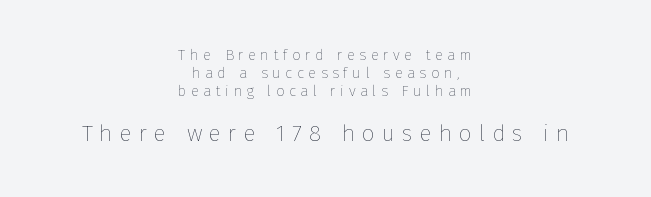
{"italic": "no", "bold": "no", "underline": "no", "align": "center", "line_spacing_ratio": 1.19, "letter_spacing": "wide", "letter_spacing_em": 0.3, "larger_block": "second", "size_ratio": 1.53, "glyph_px": 23}
